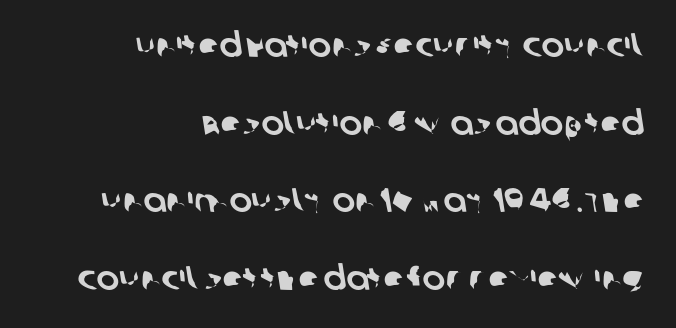
{"serif": "no", "width": "normal", "stroke_contrast": "low", "x_height": "large", "monospaced": "no", "underline": "no", "align": "right", "line_spacing": "loose", "line_spacing_ratio": 2.28, "letter_spacing": "normal", "letter_spacing_em": 0.0, "glyph_px": 34}
